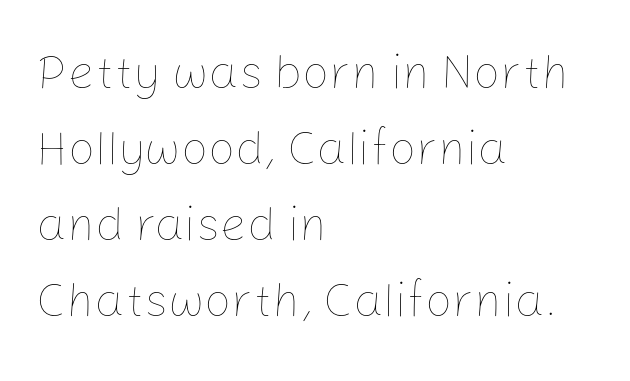
{"italic": "no", "bold": "no", "weight": "thin", "width": "normal", "stroke_contrast": "low", "x_height": "medium", "monospaced": "no", "underline": "no", "align": "left", "line_spacing": "normal", "line_spacing_ratio": 1.58, "letter_spacing": "normal", "letter_spacing_em": 0.0, "glyph_px": 48}
